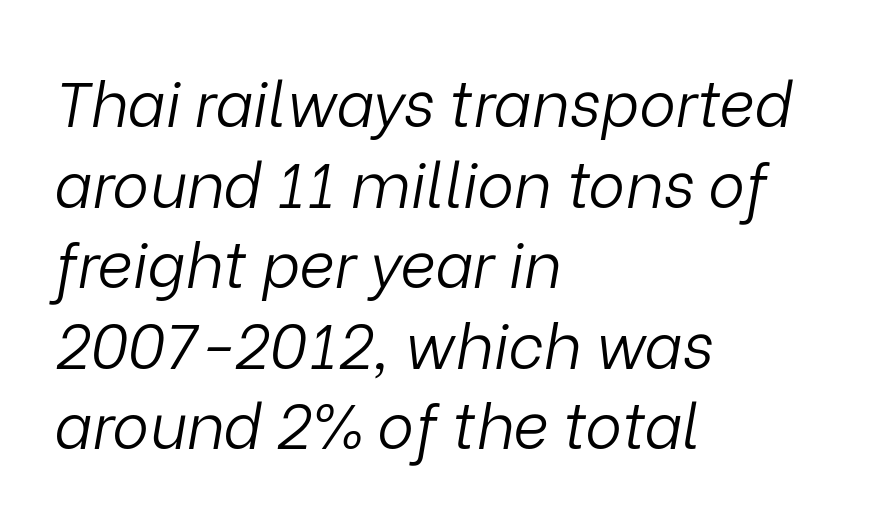
{"italic": "yes", "lean": "right", "slant_degrees": 9, "bold": "no", "weight": "light", "width": "normal", "stroke_contrast": "low", "x_height": "medium", "monospaced": "no", "underline": "no", "align": "left", "line_spacing": "normal", "line_spacing_ratio": 1.3, "letter_spacing": "normal", "letter_spacing_em": 0.0, "glyph_px": 62}
